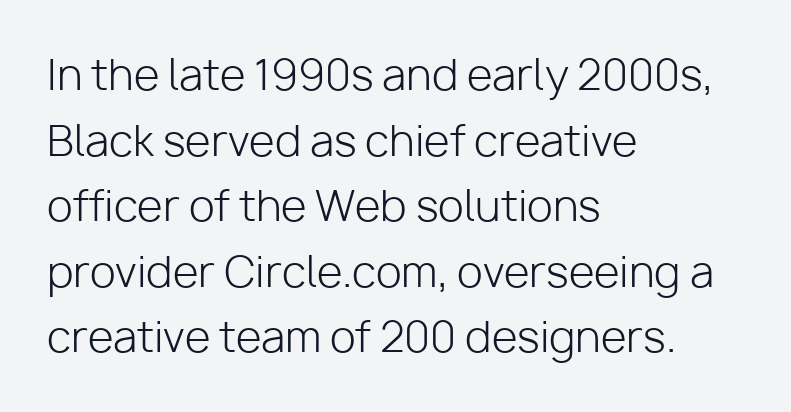
The image shows 42 px light sans-serif type, upright; set left-aligned, normal line spacing (1.56x), normal letter spacing, not underlined; low stroke contrast and a medium x-height.
